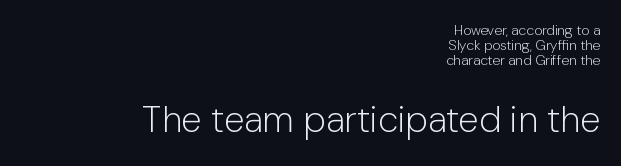
{"serif": "no", "italic": "no", "bold": "no", "weight": "light", "width": "normal", "stroke_contrast": "low", "x_height": "medium", "monospaced": "no", "underline": "no", "align": "right", "line_spacing": "tight", "line_spacing_ratio": 1.06, "letter_spacing": "normal", "letter_spacing_em": 0.0, "larger_block": "second", "size_ratio": 2.64, "glyph_px": 37}
